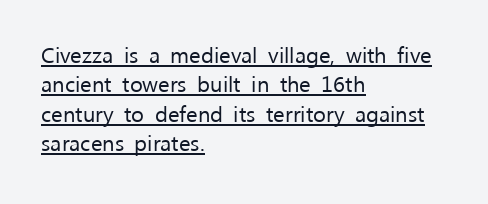
Here the glyphs are tracked normally, forming tight word shapes. The strokes carry an ordinary text weight at most. Typeset ragged right — the left edge is the straight one. Honestly, the underline is the first thing you notice here. Rendered with straight, roman letterforms. The vertical gap from one line to the next is medium.
